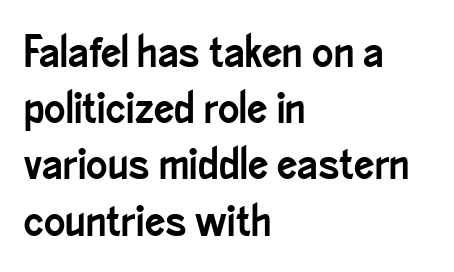
The text was rendered using a sans face with plain stroke endings. Posture: vertical. The rows are spaced the way most documents space them. Reading down the block, your eye returns to a fixed left position each line. The string is rendered with underlining switched off. Words appear dense and cohesive because spacing is normal.
